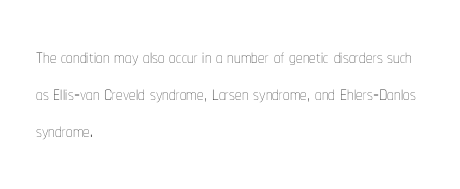
Q: Is the text bold? A: No.
Q: Is the text italic (slanted)? A: No, it is upright.
Q: Is the text underlined? A: No.
Q: How is the paragraph aligned? A: Left-aligned.
Q: Is the spacing between letters normal or unusually wide? A: Normal.
Q: Is the spacing between lines tight, normal or loose? A: Normal.
